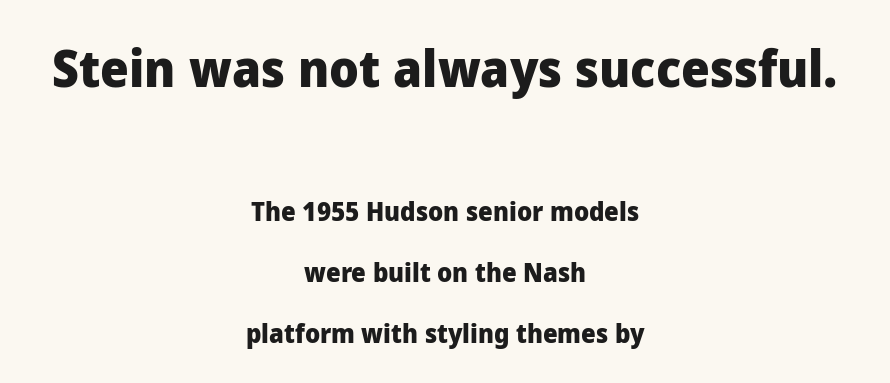
The image shows 51 px heavy sans-serif type, upright; set centered, loose line spacing (2.35x), normal letter spacing, not underlined; the first (top) block is 1.96x larger; low stroke contrast and a medium x-height.
